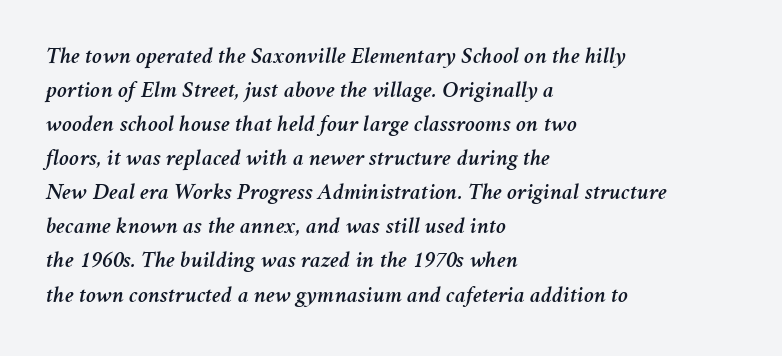
The image shows 24 px text type, italic (leaning right); set left-aligned, normal line spacing (1.42x), normal letter spacing, not underlined.
